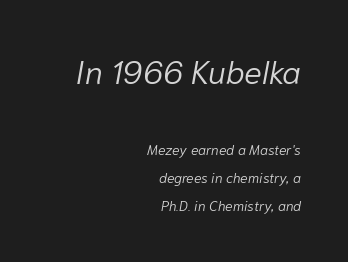
Bold? No — there's no thickening of the strokes. The rendering anchors every line to the right-hand side. Compare the two chunks: the upper has the greater cap height. How are the letters spaced? Ordinarily, with no added tracking. Is this a fixed-width face? No — the glyphs have proportional, varying widths. Beneath every word, the page is bare.
